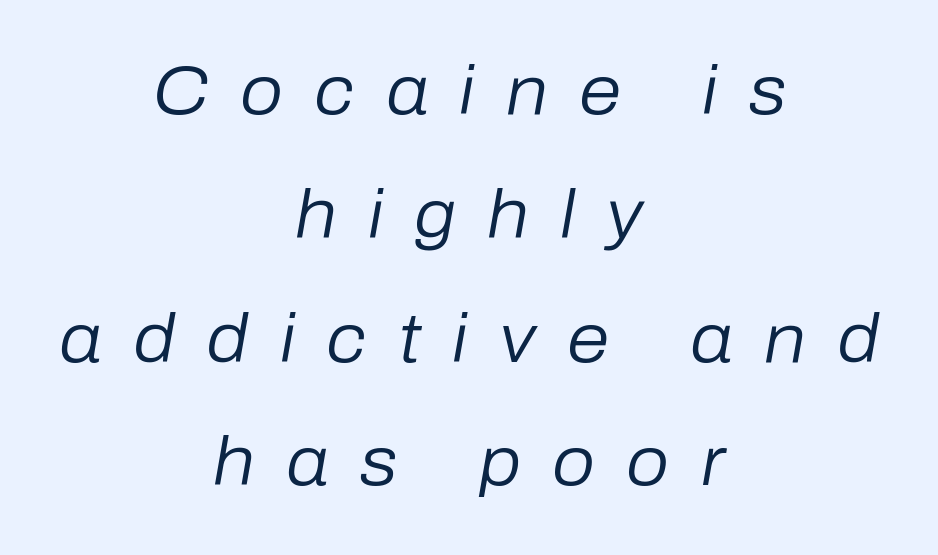
Notice how the stems are inclined rather than vertical — that's the hallmark of italics. The font sits on the lighter half of the weight spectrum, regular included. Where is the straight margin? There isn't one; the lines are centered. The line texture is sparse and dotted thanks to wide tracking. Spacing verdict: proportional, widths tailored to each character.
